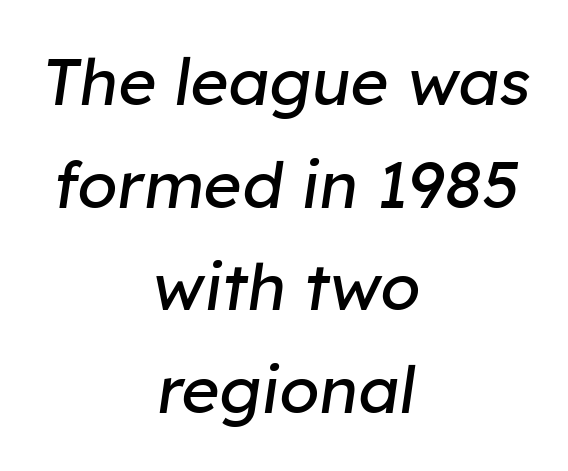
The image shows 65 px regular-weight type, italic (leaning right); set centered, normal line spacing (1.58x), normal letter spacing, not underlined; low stroke contrast and a medium x-height.
